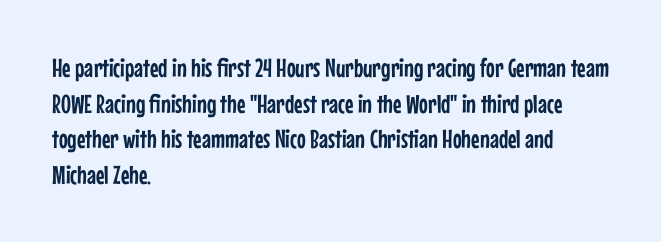
The image shows 26 px text type, upright; set left-aligned, normal line spacing (1.37x), normal letter spacing, not underlined.
